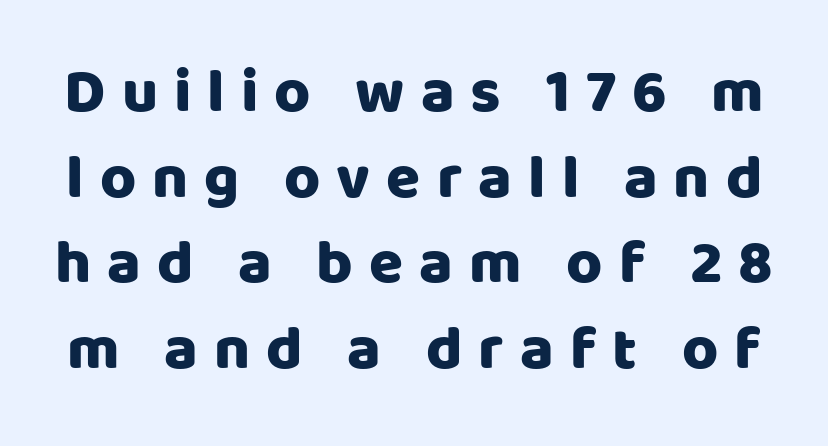
The image shows 62 px sans-serif type, upright; set normal line spacing (1.38x), unusually wide letter spacing (+0.26 em), not underlined; low stroke contrast and a large x-height.
